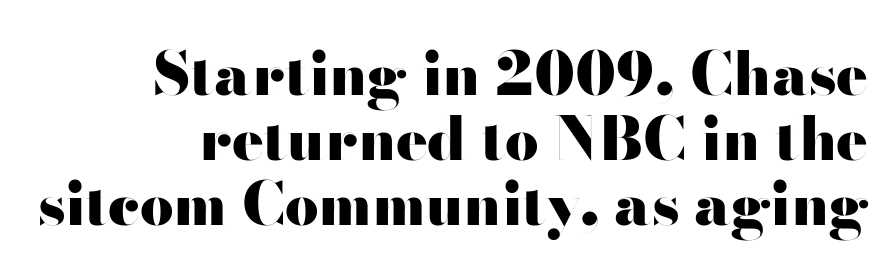
The image shows 59 px heavy, wide sans-serif type, upright; set right-aligned, tight line spacing (1.1x), normal letter spacing, not underlined; high stroke contrast and a small x-height.
